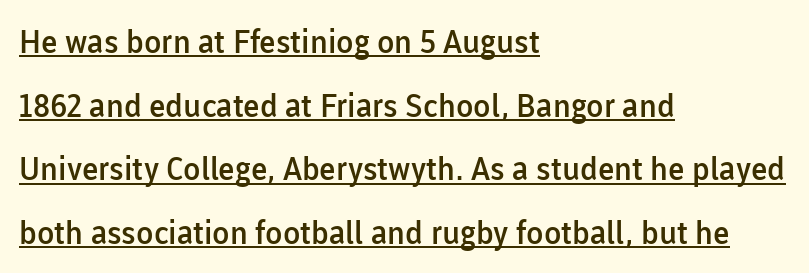
The image shows 32 px semibold sans-serif type, upright; set left-aligned, loose line spacing (1.99x), normal letter spacing, underlined; low stroke contrast and a medium x-height.
